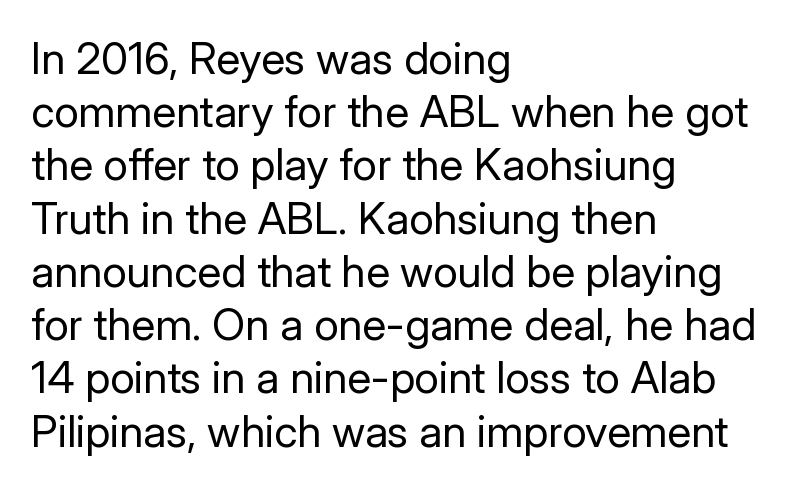
The image shows 44 px regular-weight sans-serif type, upright; set left-aligned, line spacing 1.21x, normal letter spacing, not underlined; low stroke contrast and a medium x-height.
